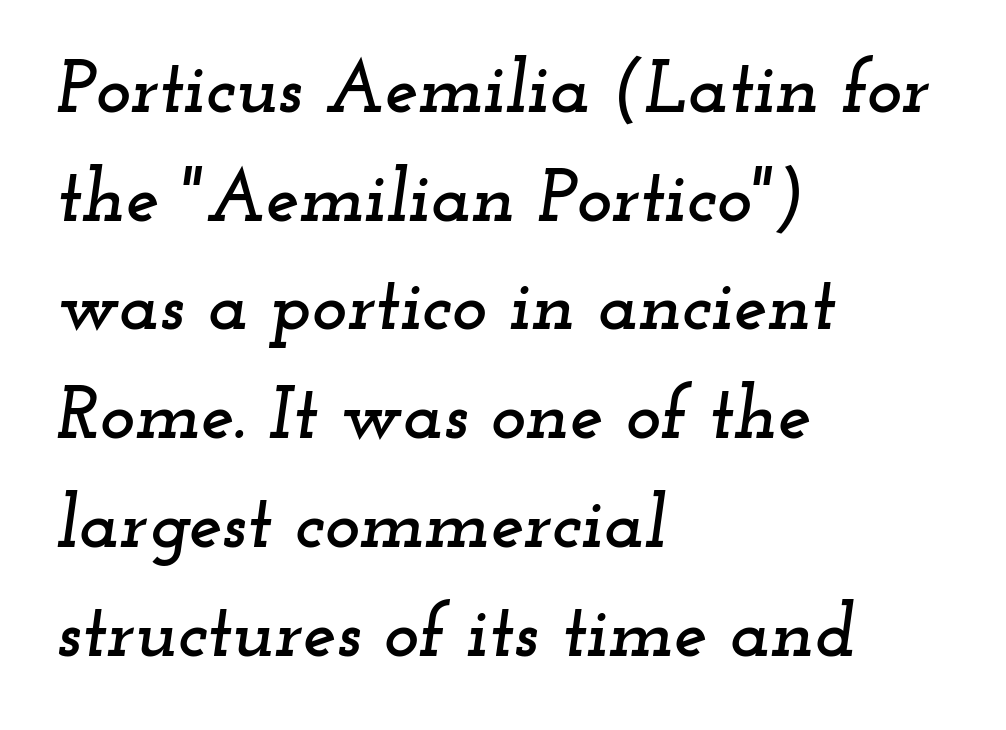
Q: Is the text italic (slanted)? A: Yes, it leans right by about 12 degrees.
Q: Is the typeface a serif or a sans-serif typeface? A: Serif.
Q: Is the text underlined? A: No.
Q: How is the paragraph aligned? A: Left-aligned.
Q: Is the spacing between letters normal or unusually wide? A: Normal.
Q: Is the spacing between lines tight, normal or loose? A: Normal.
Q: Width (condensed, normal, or wide)? A: Wide.
Q: Stroke contrast? A: Low.
Q: x-height? A: Small.
Q: Monospaced? A: No.
